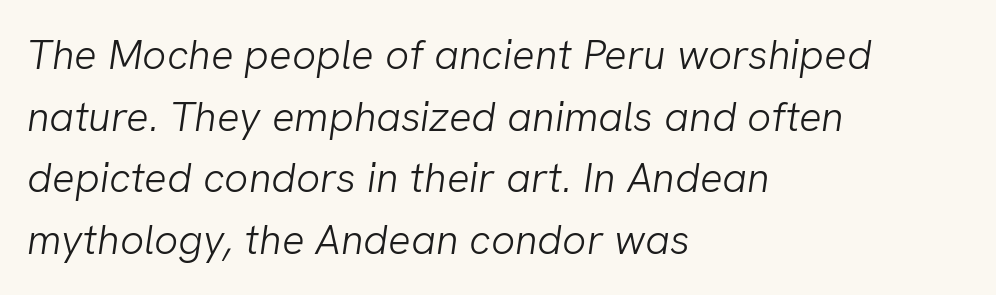
Q: Is the text bold? A: No.
Q: Is the typeface a serif or a sans-serif typeface? A: Sans-serif.
Q: Is the text underlined? A: No.
Q: How is the paragraph aligned? A: Left-aligned.
Q: Is the spacing between letters normal or unusually wide? A: Normal.
Q: Is the spacing between lines tight, normal or loose? A: Normal.
Q: Width (condensed, normal, or wide)? A: Normal.
Q: Stroke contrast? A: Low.
Q: x-height? A: Medium.
Q: Monospaced? A: No.
